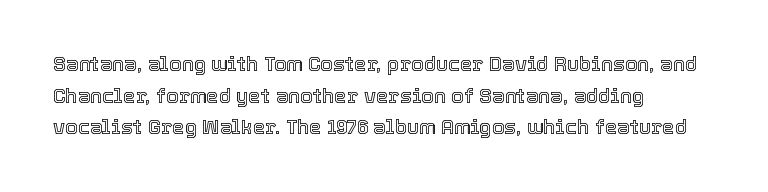
The image shows 20 px text type, upright; set left-aligned, normal line spacing (1.58x), normal letter spacing, not underlined.
